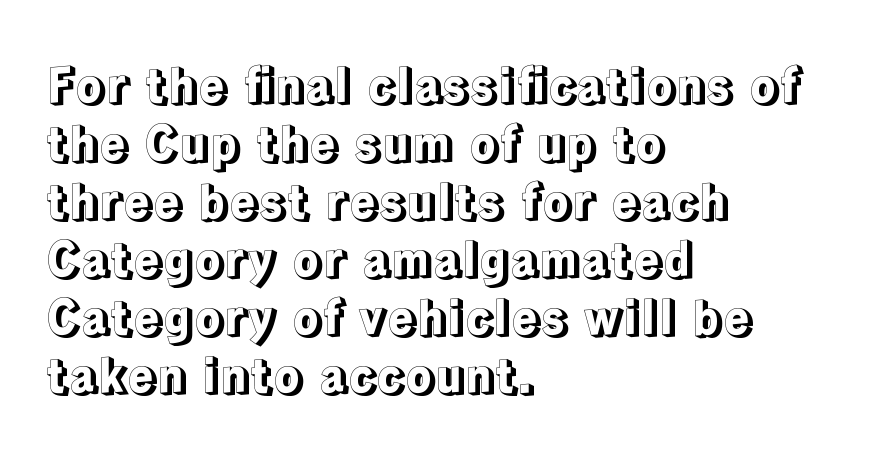
The image shows 48 px text type, upright; set left-aligned, line spacing 1.21x, normal letter spacing, not underlined; a medium x-height.
